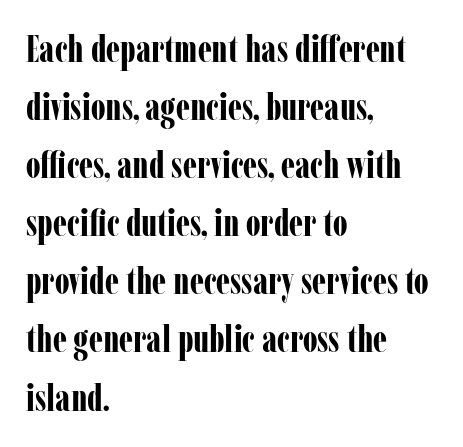
Font category for this specimen: serif. The letters stand straight up with perfectly vertical stems. Baseline-to-baseline distance is the conventional proportion of letter height. Caption: multi-line text, flush left, ragged right.
